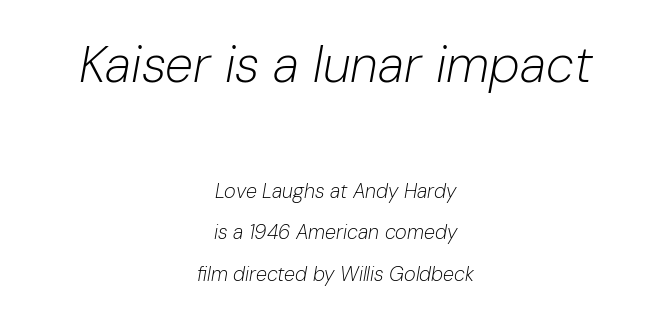
Q: Is the text bold? A: No.
Q: Is the text italic (slanted)? A: Yes, it leans right by about 10 degrees.
Q: Is the text underlined? A: No.
Q: How is the paragraph aligned? A: Centered.
Q: Is the spacing between letters normal or unusually wide? A: Normal.
Q: Is the spacing between lines tight, normal or loose? A: Loose.
Q: Which block of text is set in a larger size, the first (top) or the second (bottom)? A: The first (top) one.
Q: Width (condensed, normal, or wide)? A: Normal.
Q: Stroke contrast? A: Low.
Q: x-height? A: Medium.
Q: Monospaced? A: No.
